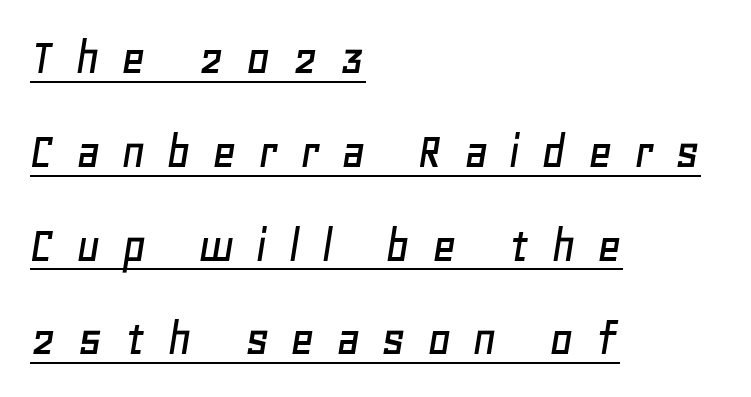
The image shows 53 px text type, italic (leaning right); set left-aligned, line spacing 1.77x, unusually wide letter spacing (+0.39 em), underlined; low stroke contrast and a large x-height.
